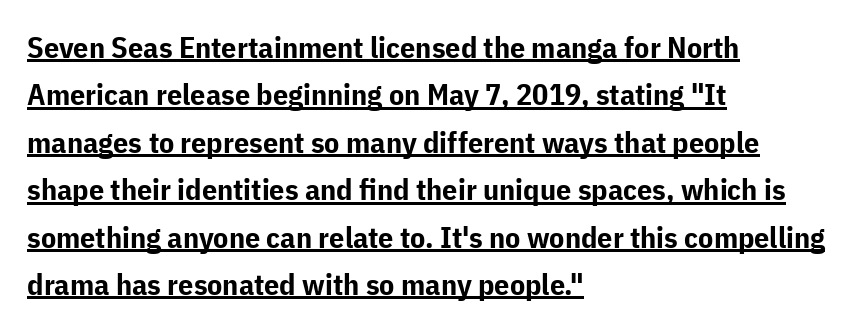
Q: Is the text bold? A: Yes.
Q: Is the text italic (slanted)? A: No, it is upright.
Q: Is the typeface a serif or a sans-serif typeface? A: Sans-serif.
Q: Is the text underlined? A: Yes.
Q: How is the paragraph aligned? A: Left-aligned.
Q: Is the spacing between letters normal or unusually wide? A: Normal.
Q: Is the spacing between lines tight, normal or loose? A: Normal.
Q: Width (condensed, normal, or wide)? A: Normal.
Q: Stroke contrast? A: Low.
Q: x-height? A: Medium.
Q: Monospaced? A: No.
